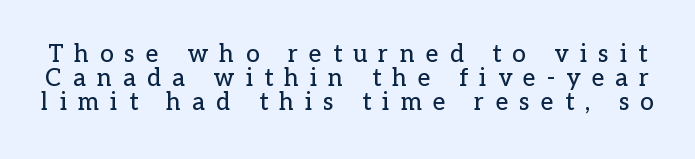
A typesetter would call this leading minimal, almost set solid. Any mark beneath the type? The region is blank. Characters remain perfectly vertical along every line. The tracking jumps out immediately: characters are airy and widely separated.
